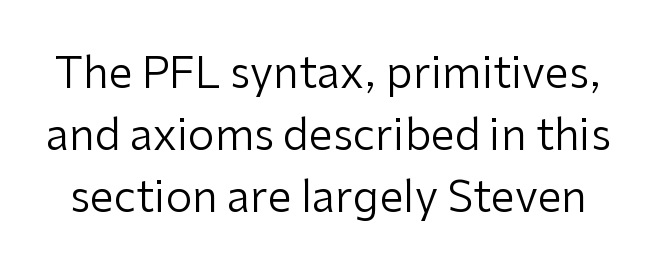
{"serif": "no", "italic": "no", "bold": "no", "weight": "regular", "width": "normal", "stroke_contrast": "low", "x_height": "medium", "monospaced": "no", "underline": "no", "line_spacing": "normal", "line_spacing_ratio": 1.44, "letter_spacing": "normal", "letter_spacing_em": 0.0, "glyph_px": 43}
